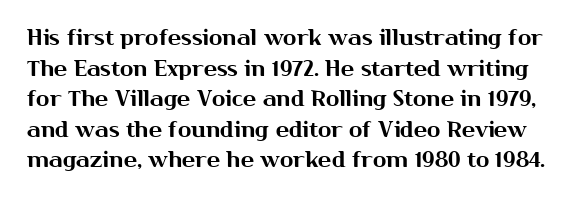
The image shows 22 px text type, upright; set normal line spacing (1.39x), normal letter spacing, not underlined.
